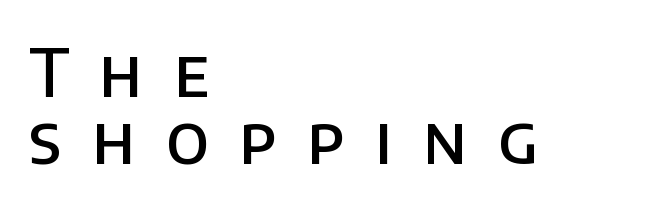
The image shows 66 px semibold sans-serif type, upright; set left-aligned, tight line spacing (1.02x), unusually wide letter spacing (+0.46 em), not underlined; low stroke contrast and a large x-height.
